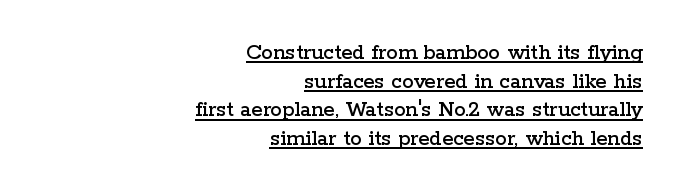
The image shows 23 px text type, upright; set right-aligned, normal line spacing (1.25x), normal letter spacing, underlined.
